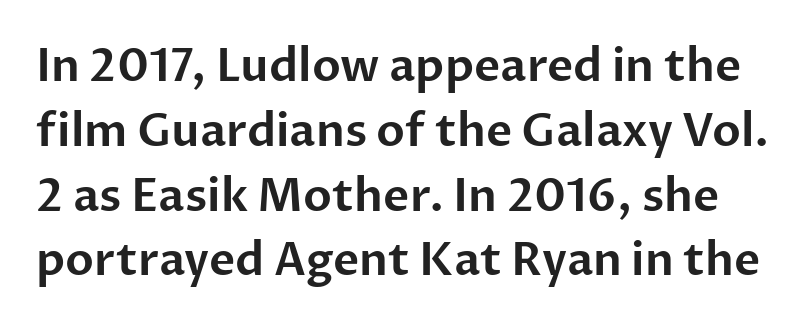
Decoration check: the copy has no underline. Does extra space separate the letters? No, they use regular spacing. Baseline-to-baseline distance is the conventional proportion of letter height. Is this a sans? Yes — the strokes have no serifs. The letters stand straight up with perfectly vertical stems. Proportional: the letters do not fall into vertical columns.
